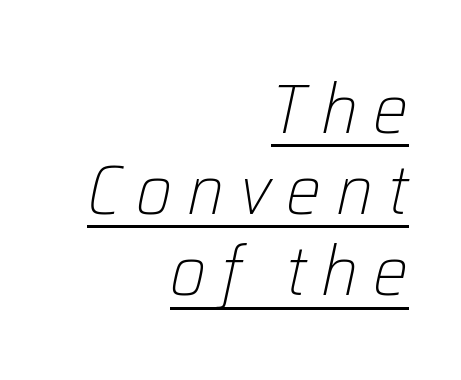
The image shows 70 px light type, italic (leaning right); set right-aligned, line spacing 1.16x, unusually wide letter spacing (+0.21 em), underlined; low stroke contrast and a medium x-height.
